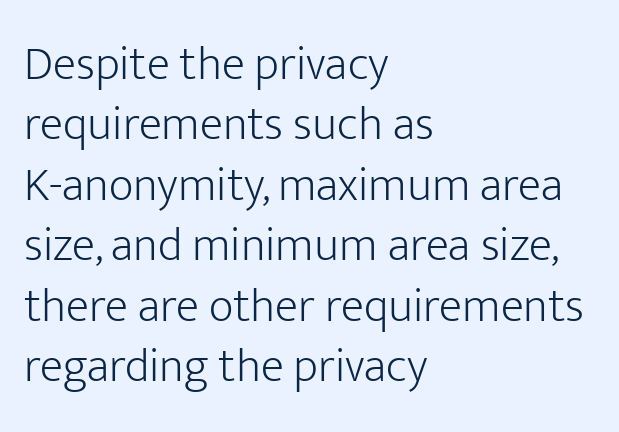
Each letter's strokes conclude bluntly, with no projecting serifs. Does extra space separate the letters? No, they use regular spacing. Bare-footed words on every line. Looks like regular typesetting: each glyph gets only the width it needs. All the whitespace from short lines collects on the right.
